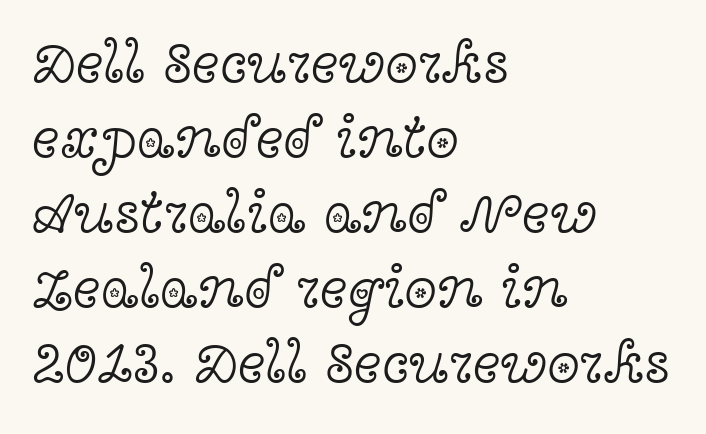
The image shows 59 px light, wide serif type, upright; set left-aligned, normal line spacing (1.27x), normal letter spacing, not underlined; a medium x-height.
